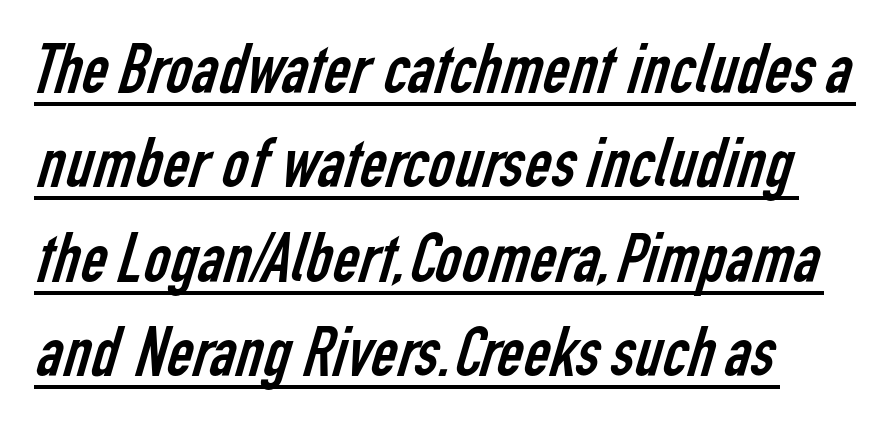
Q: Is the text bold? A: No.
Q: Is the typeface a serif or a sans-serif typeface? A: Sans-serif.
Q: Is the text underlined? A: Yes.
Q: Is the spacing between letters normal or unusually wide? A: Normal.
Q: Is the spacing between lines tight, normal or loose? A: Normal.
Q: Width (condensed, normal, or wide)? A: Condensed.
Q: Stroke contrast? A: Low.
Q: x-height? A: Medium.
Q: Monospaced? A: No.
